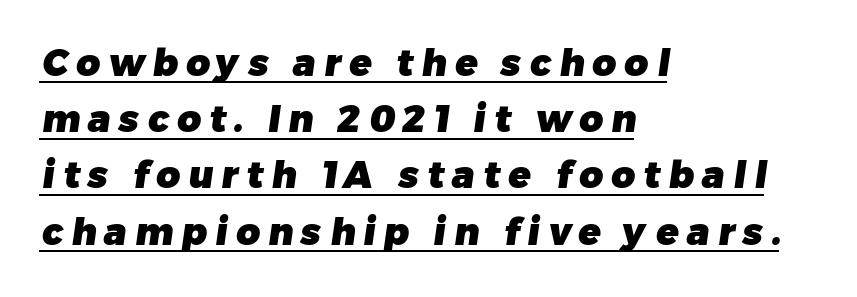
Q: Is the text bold? A: Yes.
Q: Is the typeface a serif or a sans-serif typeface? A: Sans-serif.
Q: Is the text underlined? A: Yes.
Q: How is the paragraph aligned? A: Left-aligned.
Q: Is the spacing between letters normal or unusually wide? A: Unusually wide.
Q: Is the spacing between lines tight, normal or loose? A: Normal.
Q: Width (condensed, normal, or wide)? A: Normal.
Q: Stroke contrast? A: Low.
Q: x-height? A: Medium.
Q: Monospaced? A: No.
